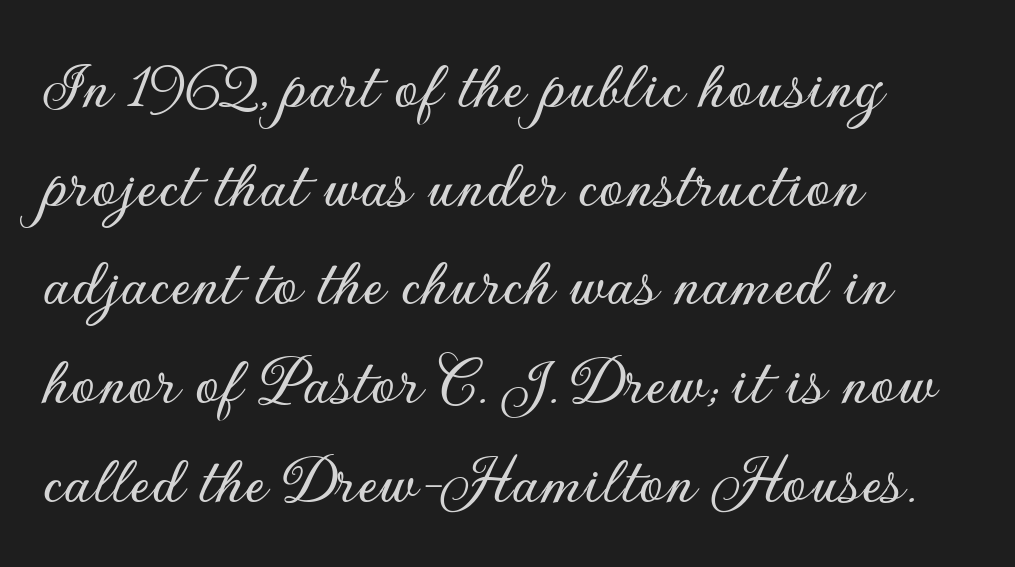
Q: Is the text italic (slanted)? A: Yes.
Q: Is the typeface a serif or a sans-serif typeface? A: Sans-serif.
Q: Is the text underlined? A: No.
Q: How is the paragraph aligned? A: Left-aligned.
Q: Is the spacing between letters normal or unusually wide? A: Normal.
Q: Is the spacing between lines tight, normal or loose? A: Normal.
Q: Width (condensed, normal, or wide)? A: Normal.
Q: Stroke contrast? A: Low.
Q: x-height? A: Small.
Q: Monospaced? A: No.
